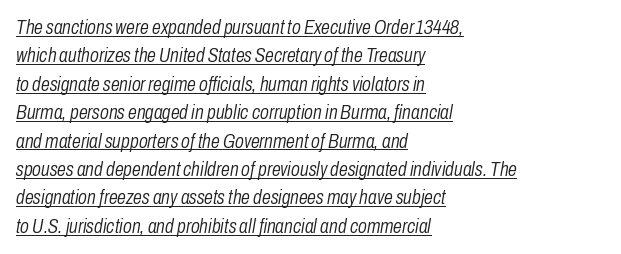
You could call the tracking neutral — neither tight nor loose. The rendering anchors every line to the left-hand side. Beneath each row of characters lies a ruled line. Would a proofreader flag this as italicized? Yes.
